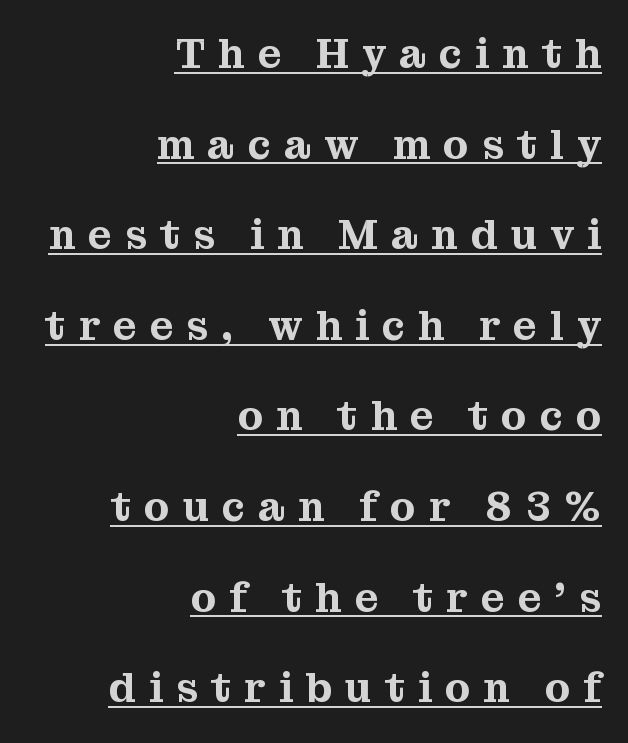
The image shows 41 px serif type, upright; set right-aligned, loose line spacing (2.21x), unusually wide letter spacing (+0.32 em), underlined; medium stroke contrast and a medium x-height.
